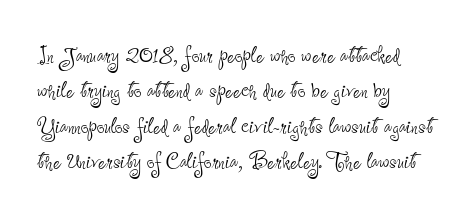
Q: Is the text bold? A: No.
Q: Is the text italic (slanted)? A: Yes.
Q: Is the text underlined? A: No.
Q: How is the paragraph aligned? A: Left-aligned.
Q: Is the spacing between letters normal or unusually wide? A: Normal.
Q: Is the spacing between lines tight, normal or loose? A: Normal.
